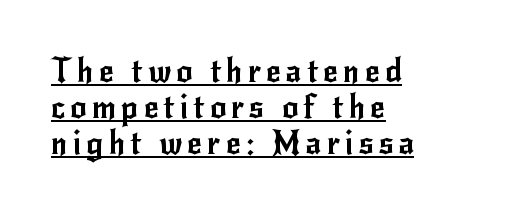
The image shows 32 px sans-serif type, upright; set left-aligned, tight line spacing (1.13x), underlined; low stroke contrast and a small x-height.
